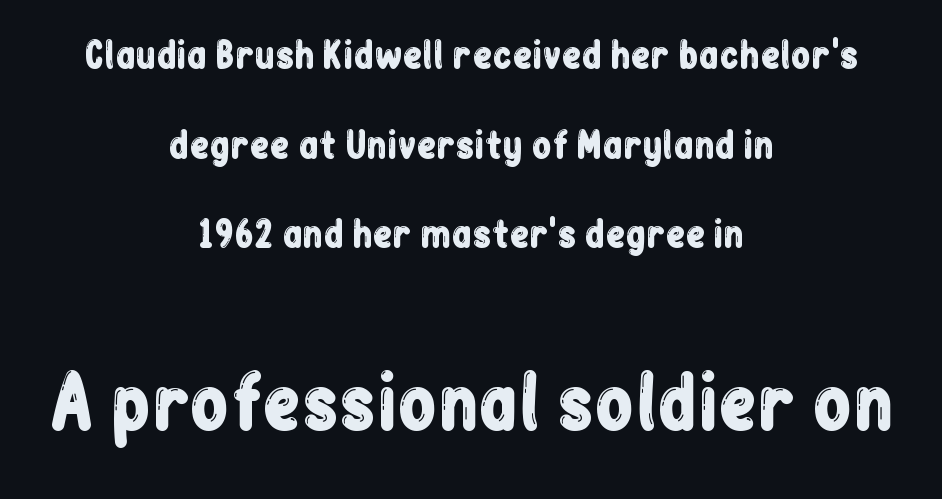
The typeface chosen for these lines omits serifs. Line starts and ends both wander, symmetrically. Quick note: not italic, upright. Caption: upper text group reduced, lower text group enlarged. Vertical spacing — loose. Underline: absent.
